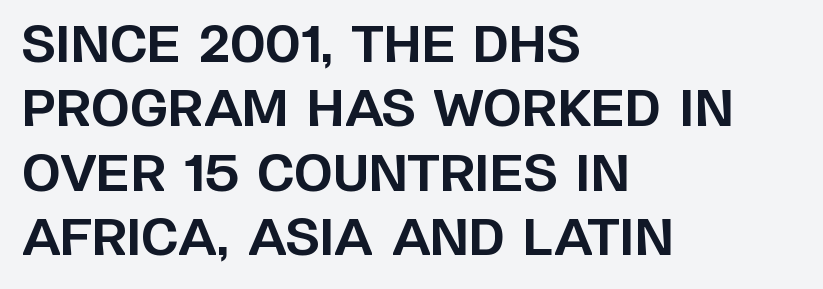
Grotesque or geometric, the face here clearly has no serifs. These lines are set flush left with a ragged right edge. Default kerning and tracking; the words read as compact shapes. I'd describe the lettering as bold — thick and assertive. Do the characters align in a grid? No, the font is proportional. The space directly below the letters is spotless.
